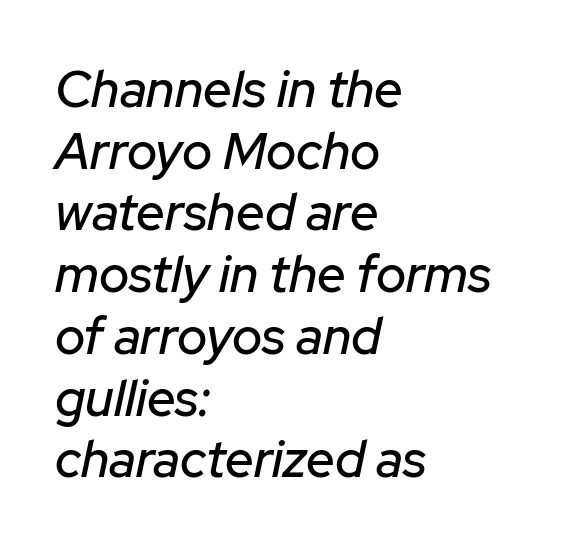
Q: Is the text italic (slanted)? A: Yes, it leans right by about 12 degrees.
Q: Is the text underlined? A: No.
Q: How is the paragraph aligned? A: Left-aligned.
Q: Is the spacing between letters normal or unusually wide? A: Normal.
Q: Width (condensed, normal, or wide)? A: Normal.
Q: Stroke contrast? A: Low.
Q: x-height? A: Medium.
Q: Monospaced? A: No.
